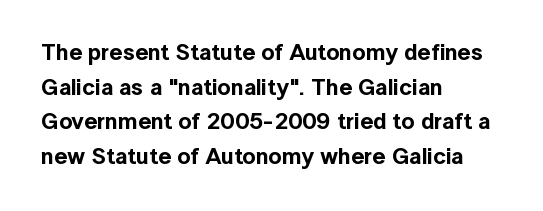
{"italic": "no", "underline": "no", "align": "left", "line_spacing": "normal", "line_spacing_ratio": 1.51, "letter_spacing": "normal", "letter_spacing_em": 0.0, "glyph_px": 23}
